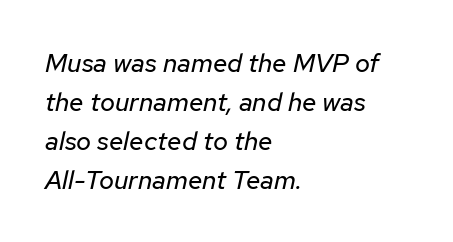
The passage shown is not underscored anywhere. Looking at the ascenders, they clearly lean. Heft: none added — not bold. One-word summary of the alignment: left.
